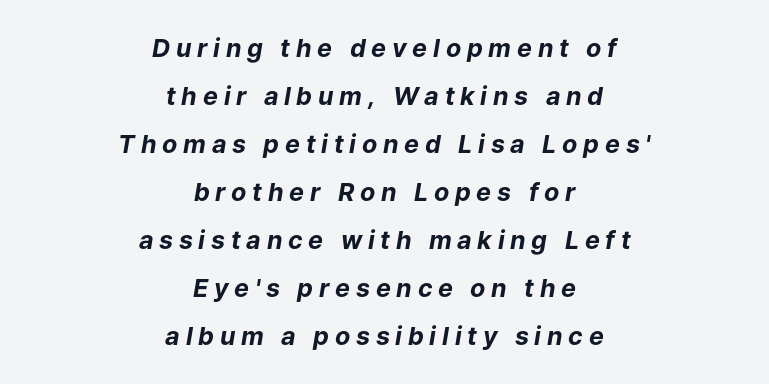
The image shows 25 px bold type, italic (leaning right); set centered, loose line spacing (1.92x), unusually wide letter spacing (+0.23 em), not underlined.
